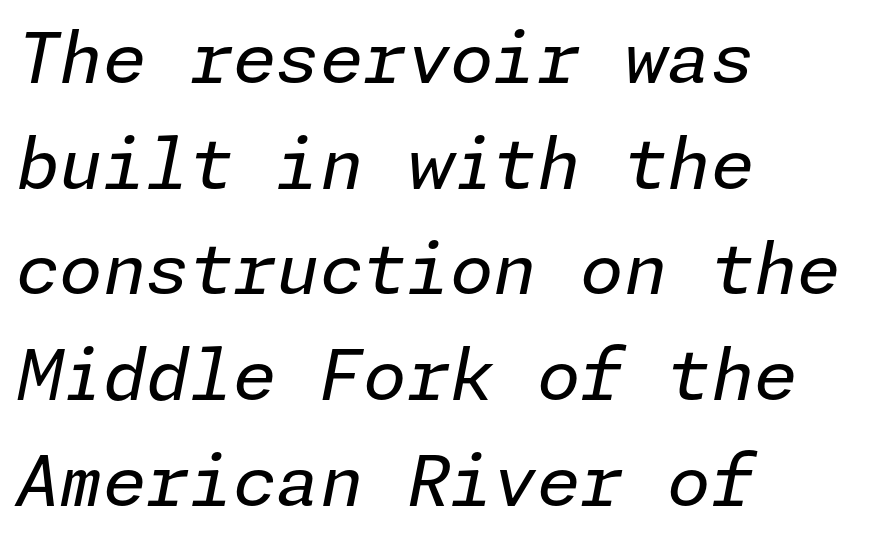
Q: Is the text bold? A: No.
Q: Is the text italic (slanted)? A: Yes, it leans right by about 11 degrees.
Q: Is the text underlined? A: No.
Q: How is the paragraph aligned? A: Left-aligned.
Q: Is the spacing between letters normal or unusually wide? A: Normal.
Q: Is the spacing between lines tight, normal or loose? A: Normal.
Q: Width (condensed, normal, or wide)? A: Normal.
Q: Stroke contrast? A: Low.
Q: x-height? A: Medium.
